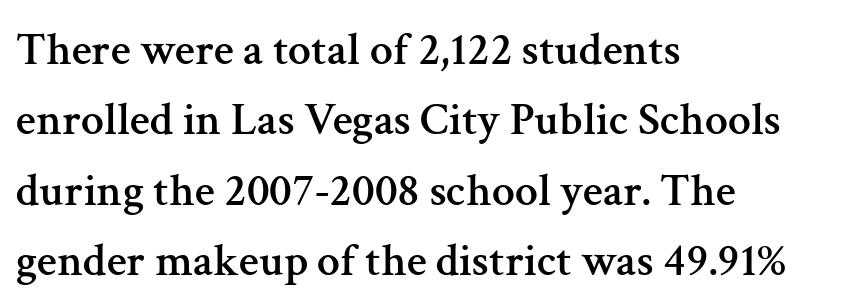
{"serif": "yes", "italic": "no", "width": "normal", "stroke_contrast": "medium", "x_height": "medium", "monospaced": "no", "underline": "no", "align": "left", "line_spacing": "normal", "line_spacing_ratio": 1.53, "letter_spacing": "normal", "letter_spacing_em": 0.0, "glyph_px": 46}
